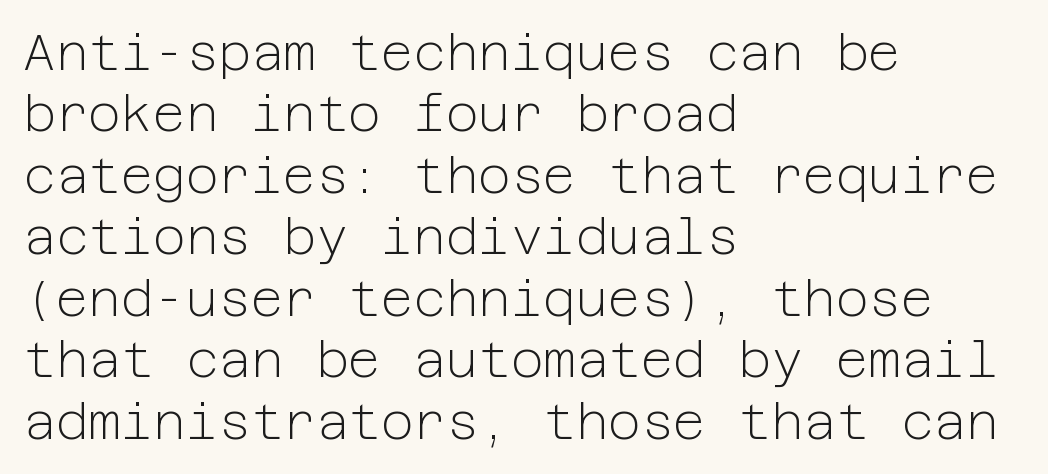
{"serif": "no", "italic": "no", "bold": "no", "weight": "light", "width": "normal", "stroke_contrast": "low", "x_height": "medium", "underline": "no", "align": "left", "line_spacing_ratio": 1.23, "letter_spacing": "normal", "letter_spacing_em": 0.0, "glyph_px": 50}
